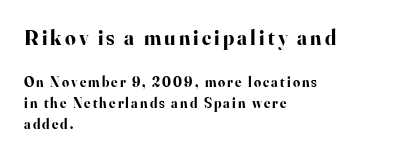
The image shows 21 px bold type, upright; set left-aligned, normal line spacing (1.52x), not underlined; the first (top) block is 1.5x larger.
